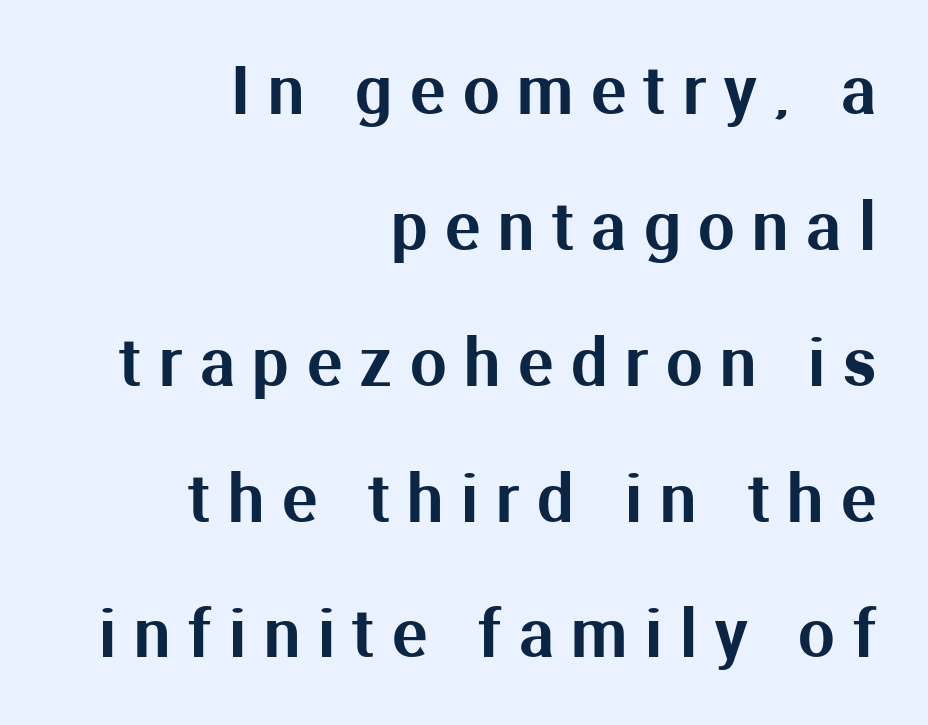
Q: Is the text italic (slanted)? A: No, it is upright.
Q: Is the typeface a serif or a sans-serif typeface? A: Sans-serif.
Q: Is the text underlined? A: No.
Q: How is the paragraph aligned? A: Right-aligned.
Q: Is the spacing between letters normal or unusually wide? A: Unusually wide.
Q: Is the spacing between lines tight, normal or loose? A: Loose.
Q: Width (condensed, normal, or wide)? A: Normal.
Q: Stroke contrast? A: Medium.
Q: x-height? A: Medium.
Q: Monospaced? A: No.
